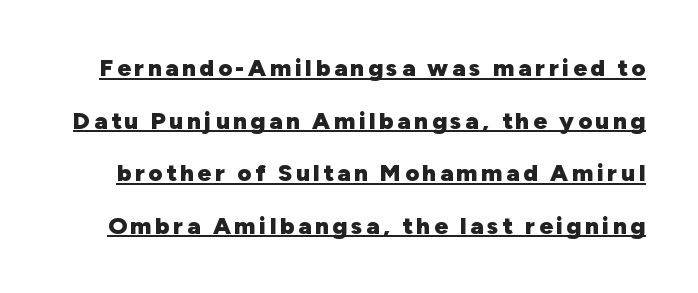
The face used here appears with an underline applied. The line-height multiplier appears high, well above default. The letters stand upright; this is a roman face. I'd describe the lettering as bold — thick and assertive.
